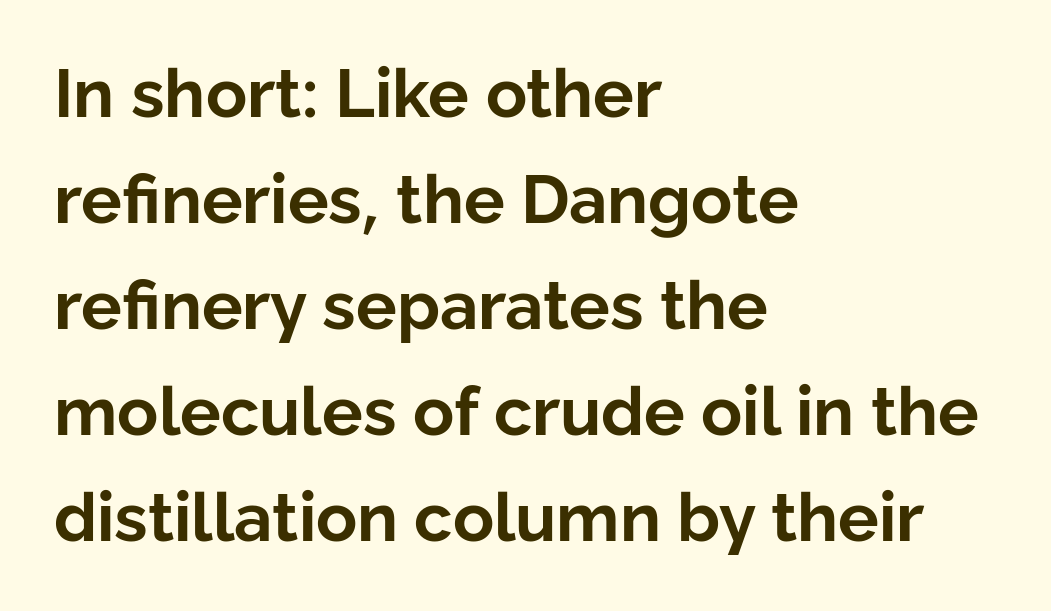
{"serif": "no", "italic": "no", "bold": "yes", "weight": "bold", "width": "normal", "stroke_contrast": "low", "x_height": "medium", "monospaced": "no", "underline": "no", "align": "left", "line_spacing": "normal", "line_spacing_ratio": 1.56, "letter_spacing": "normal", "letter_spacing_em": 0.0, "glyph_px": 68}
